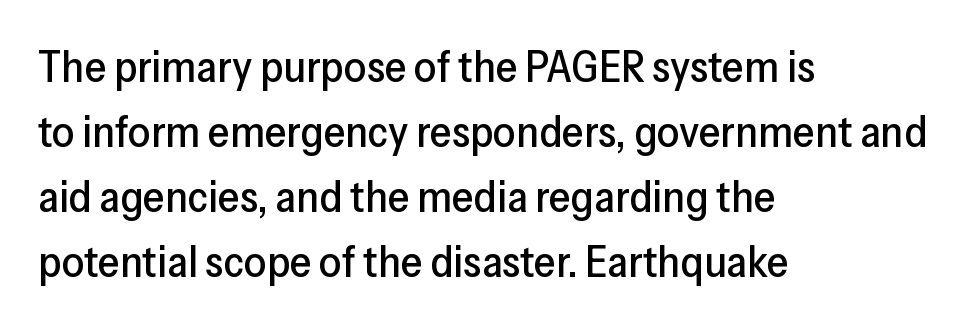
Q: Is the text italic (slanted)? A: No, it is upright.
Q: Is the typeface a serif or a sans-serif typeface? A: Sans-serif.
Q: Is the text underlined? A: No.
Q: How is the paragraph aligned? A: Left-aligned.
Q: Is the spacing between letters normal or unusually wide? A: Normal.
Q: Is the spacing between lines tight, normal or loose? A: Normal.
Q: Width (condensed, normal, or wide)? A: Normal.
Q: Stroke contrast? A: Low.
Q: x-height? A: Medium.
Q: Monospaced? A: No.
